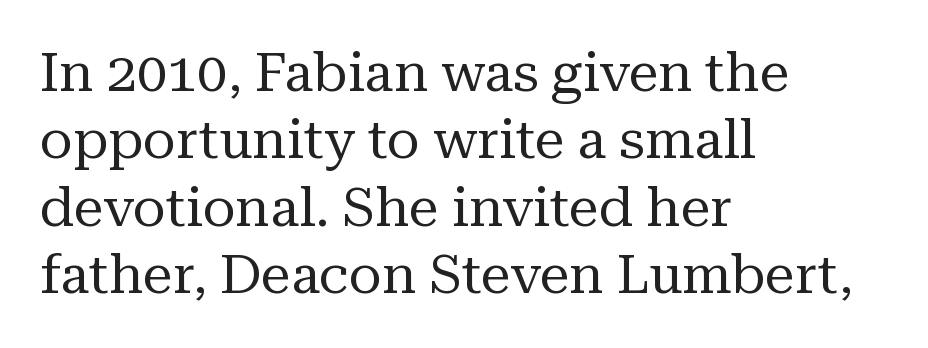
The image shows 54 px regular-weight serif type, upright; set left-aligned, normal line spacing (1.25x), normal letter spacing, not underlined; medium stroke contrast and a medium x-height.
